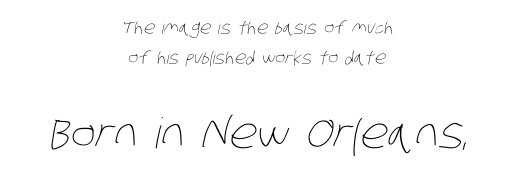
Q: Is the text bold? A: No.
Q: Is the text underlined? A: No.
Q: How is the paragraph aligned? A: Centered.
Q: Is the spacing between letters normal or unusually wide? A: Normal.
Q: Which block of text is set in a larger size, the first (top) or the second (bottom)? A: The second (bottom) one.
Q: Width (condensed, normal, or wide)? A: Condensed.
Q: Stroke contrast? A: Low.
Q: x-height? A: Large.
Q: Monospaced? A: No.
